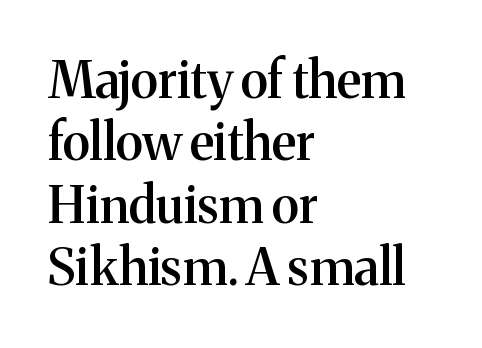
The image shows 50 px semibold serif type, upright; set left-aligned, normal line spacing (1.25x), normal letter spacing, not underlined; medium stroke contrast and a medium x-height.
